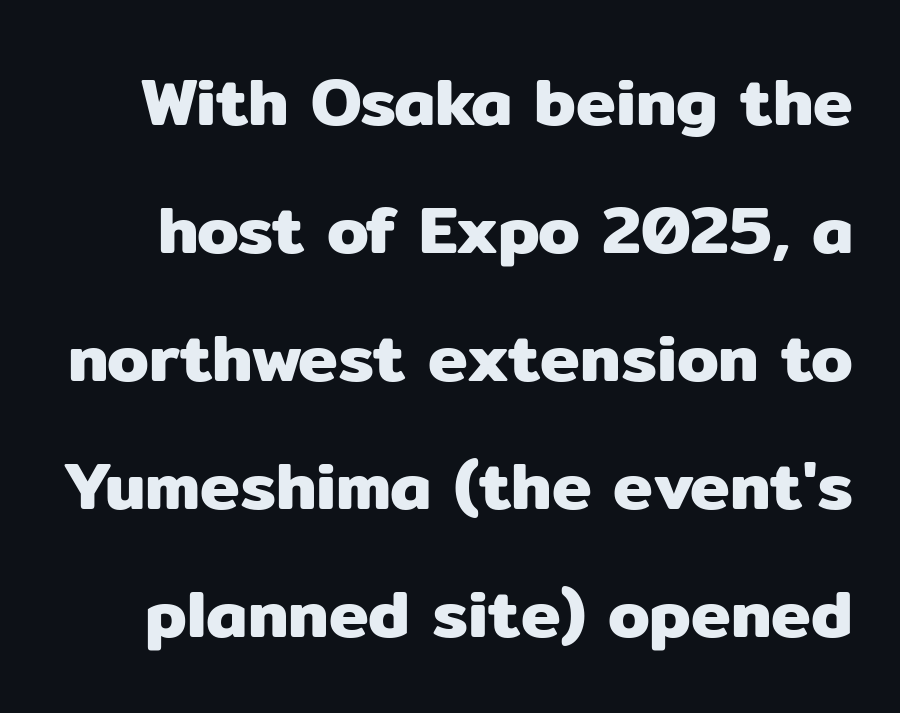
The image shows 67 px sans-serif type, upright; set loose line spacing (1.91x), normal letter spacing, not underlined; low stroke contrast and a medium x-height.
